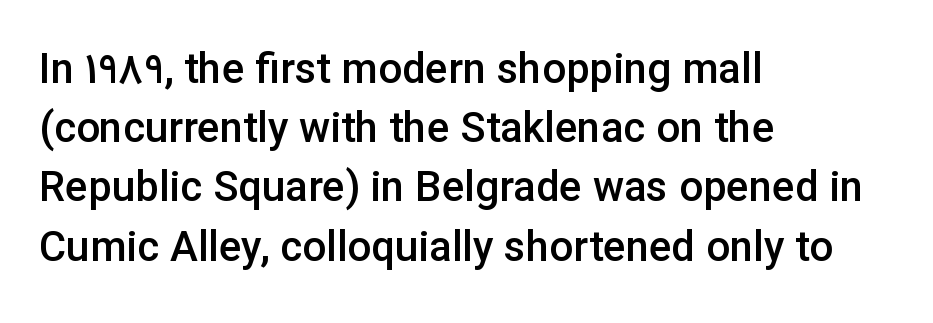
The image shows 42 px semibold sans-serif type, upright; set left-aligned, normal line spacing (1.41x), normal letter spacing, not underlined; low stroke contrast and a medium x-height.
